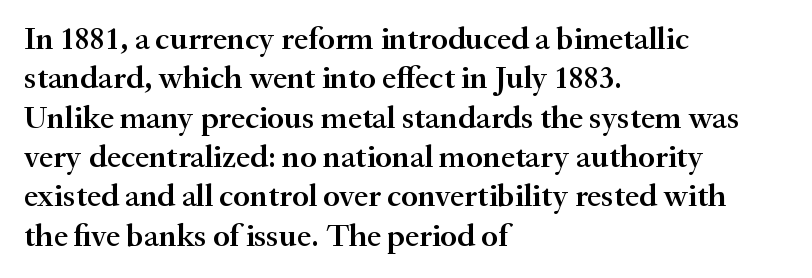
Q: Is the text bold? A: Semi-bold.
Q: Is the text italic (slanted)? A: No, it is upright.
Q: Is the typeface a serif or a sans-serif typeface? A: Serif.
Q: Is the text underlined? A: No.
Q: How is the paragraph aligned? A: Left-aligned.
Q: Is the spacing between letters normal or unusually wide? A: Normal.
Q: Width (condensed, normal, or wide)? A: Normal.
Q: Stroke contrast? A: Medium.
Q: x-height? A: Small.
Q: Monospaced? A: No.
